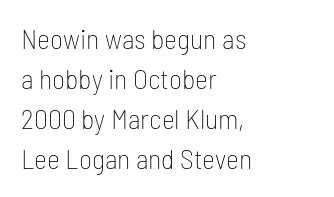
The passage shown stacks its lines at a standard gap. This is the regular roman posture of the typeface. The face used here is rendered with its standard letterfit. Bare-footed words on every line.
